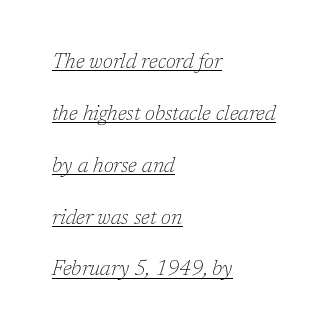
The image shows 21 px text type, italic (leaning right); set left-aligned, loose line spacing (2.47x), normal letter spacing, underlined.
